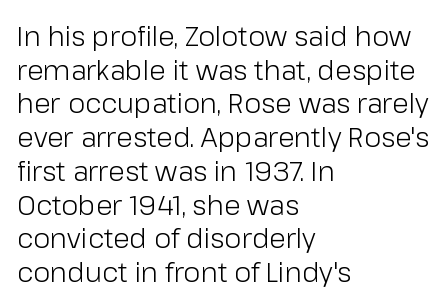
{"italic": "no", "bold": "no", "underline": "no", "align": "left", "line_spacing": "normal", "line_spacing_ratio": 1.25, "letter_spacing": "normal", "letter_spacing_em": 0.0, "glyph_px": 27}
